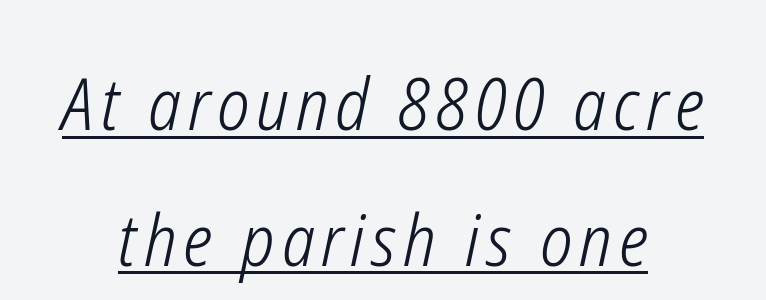
{"italic": "yes", "lean": "right", "slant_degrees": 12, "bold": "no", "weight": "light", "width": "condensed", "stroke_contrast": "low", "x_height": "medium", "monospaced": "no", "underline": "yes", "align": "center", "line_spacing": "loose", "line_spacing_ratio": 1.91, "glyph_px": 71}
